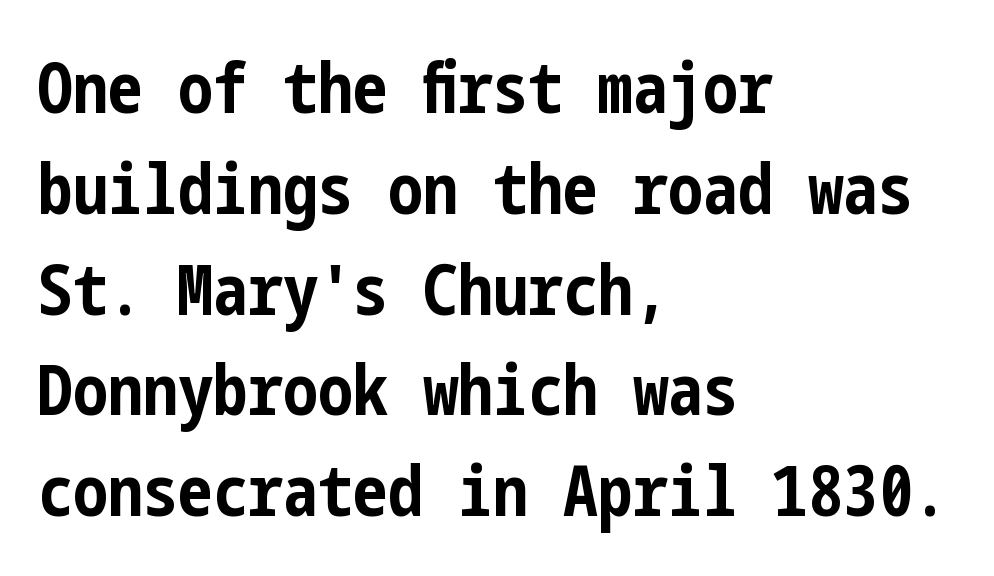
The image shows 70 px bold, condensed sans-serif type, upright; set left-aligned, normal line spacing (1.44x), normal letter spacing, not underlined; low stroke contrast and a medium x-height.
